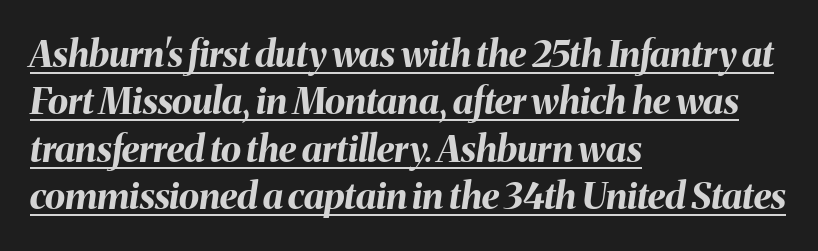
{"italic": "yes", "lean": "right", "slant_degrees": 8, "bold": "yes", "weight": "bold", "width": "normal", "stroke_contrast": "medium", "x_height": "medium", "monospaced": "no", "underline": "yes", "align": "left", "line_spacing": "normal", "line_spacing_ratio": 1.28, "letter_spacing": "normal", "letter_spacing_em": 0.0, "glyph_px": 37}
